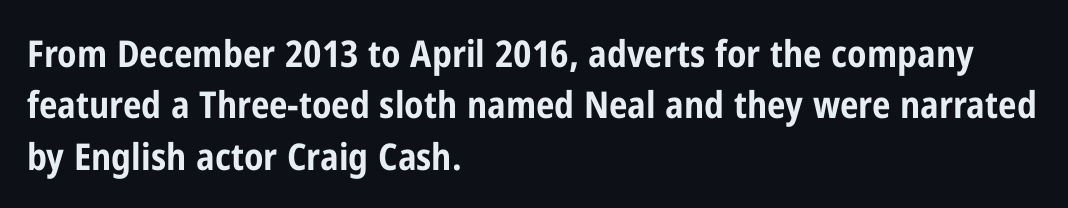
Q: Is the text bold? A: Yes.
Q: Is the text italic (slanted)? A: No, it is upright.
Q: Is the typeface a serif or a sans-serif typeface? A: Sans-serif.
Q: Is the text underlined? A: No.
Q: How is the paragraph aligned? A: Left-aligned.
Q: Is the spacing between letters normal or unusually wide? A: Normal.
Q: Is the spacing between lines tight, normal or loose? A: Normal.
Q: Width (condensed, normal, or wide)? A: Condensed.
Q: Stroke contrast? A: Low.
Q: x-height? A: Medium.
Q: Monospaced? A: No.
